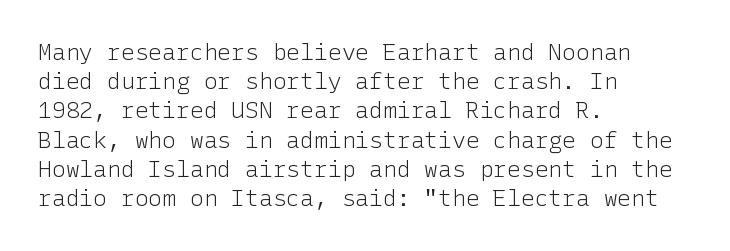
{"italic": "no", "bold": "no", "underline": "no", "align": "left", "line_spacing": "normal", "line_spacing_ratio": 1.27, "letter_spacing": "normal", "letter_spacing_em": 0.0, "glyph_px": 23}
